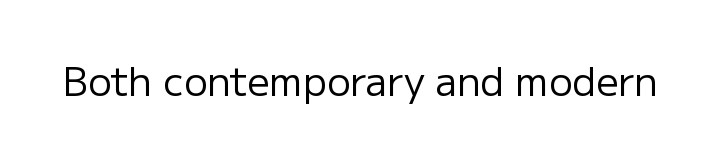
{"serif": "no", "italic": "no", "bold": "no", "weight": "regular", "width": "normal", "stroke_contrast": "low", "x_height": "medium", "monospaced": "no", "underline": "no", "letter_spacing": "normal", "letter_spacing_em": 0.0, "glyph_px": 39}
